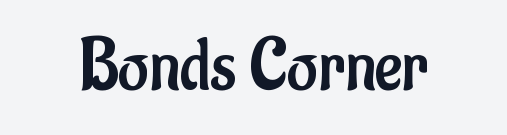
Q: Is the text bold? A: No.
Q: Is the text italic (slanted)? A: No, it is upright.
Q: Is the typeface a serif or a sans-serif typeface? A: Sans-serif.
Q: Is the text underlined? A: No.
Q: Is the spacing between letters normal or unusually wide? A: Normal.
Q: Width (condensed, normal, or wide)? A: Condensed.
Q: Stroke contrast? A: Low.
Q: x-height? A: Small.
Q: Monospaced? A: No.
